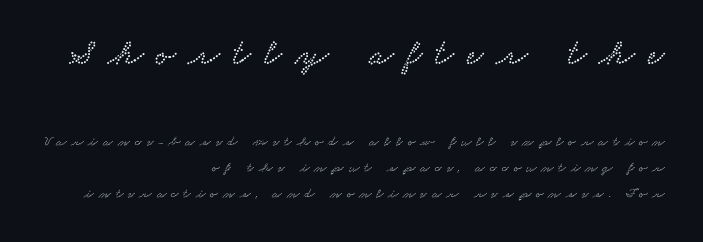
The image shows 36 px wide serif type; set right-aligned, line spacing 1.87x, unusually wide letter spacing (+0.36 em), not underlined; the first (top) block is 2.57x larger; low stroke contrast and a small x-height.
